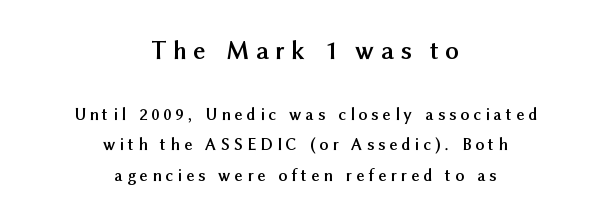
Q: Is the text bold? A: Yes.
Q: Is the text italic (slanted)? A: No, it is upright.
Q: Is the text underlined? A: No.
Q: How is the paragraph aligned? A: Centered.
Q: Is the spacing between letters normal or unusually wide? A: Unusually wide.
Q: Which block of text is set in a larger size, the first (top) or the second (bottom)? A: The first (top) one.
